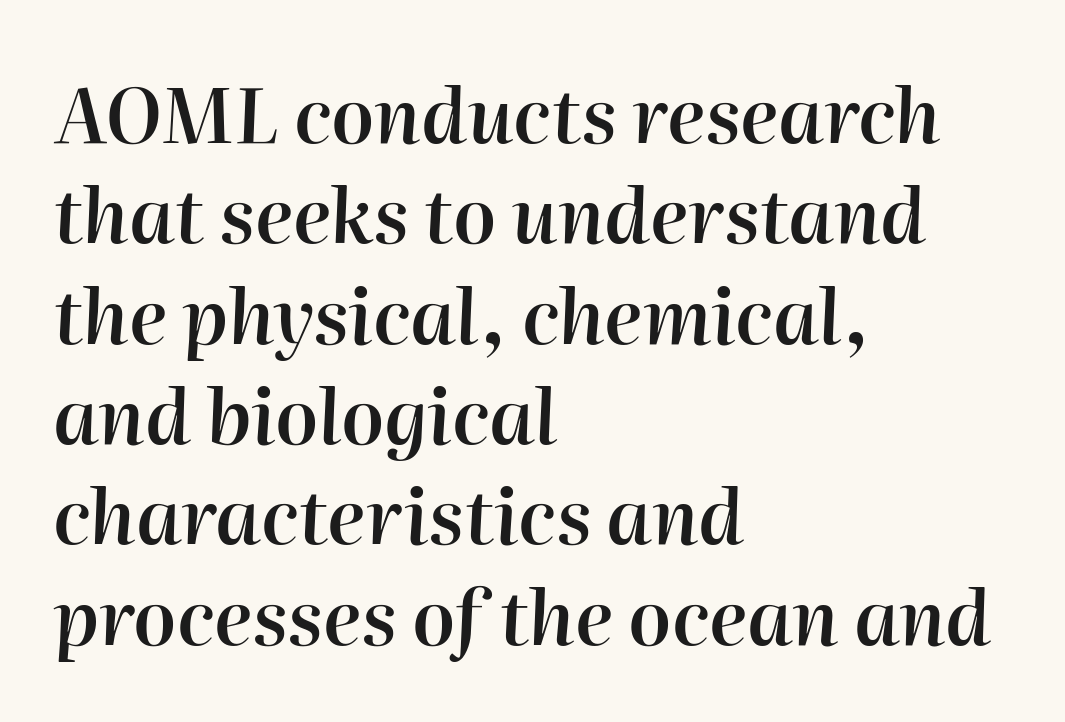
Q: Is the text bold? A: Semi-bold.
Q: Is the text italic (slanted)? A: Yes, it leans right by about 2 degrees.
Q: Is the text underlined? A: No.
Q: How is the paragraph aligned? A: Left-aligned.
Q: Is the spacing between letters normal or unusually wide? A: Normal.
Q: Is the spacing between lines tight, normal or loose? A: Normal.
Q: Width (condensed, normal, or wide)? A: Normal.
Q: Stroke contrast? A: High.
Q: x-height? A: Medium.
Q: Monospaced? A: No.
